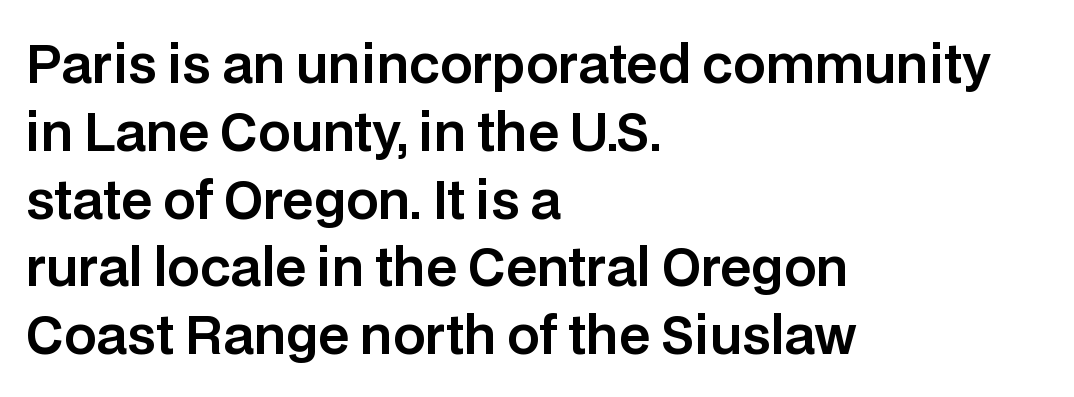
{"serif": "no", "italic": "no", "width": "normal", "stroke_contrast": "low", "x_height": "large", "monospaced": "no", "underline": "no", "align": "left", "line_spacing": "normal", "line_spacing_ratio": 1.33, "letter_spacing": "normal", "letter_spacing_em": 0.0, "glyph_px": 51}
